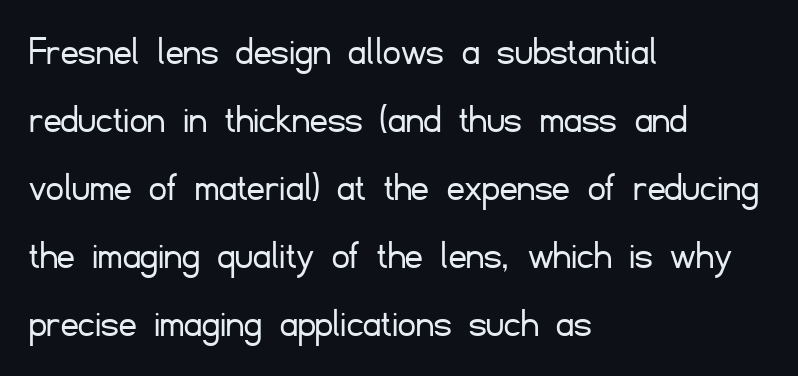
{"serif": "no", "italic": "no", "bold": "no", "weight": "light", "width": "normal", "stroke_contrast": "low", "x_height": "small", "monospaced": "no", "underline": "no", "align": "left", "line_spacing": "normal", "line_spacing_ratio": 1.58, "letter_spacing": "normal", "letter_spacing_em": 0.0, "glyph_px": 43}
